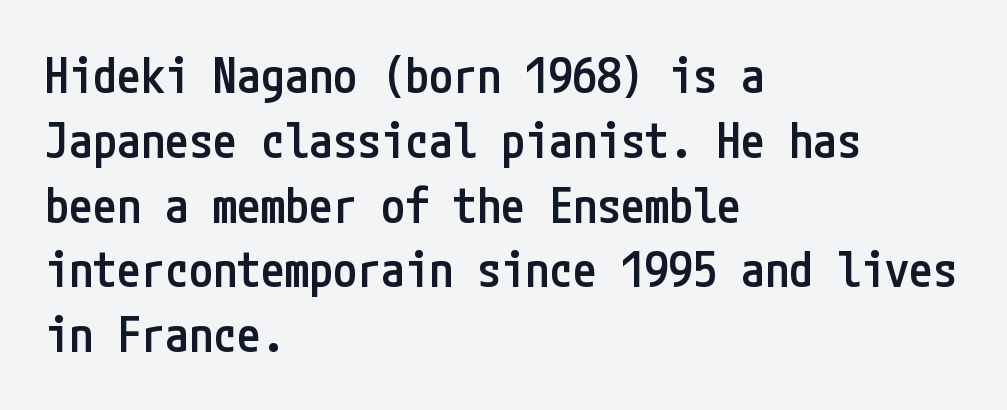
Leading matches the norm, producing a regular column. Anything drawn beneath the words? Only blank space. Nope, no serifs anywhere on these letters. Stroke thickness is moderately raised; the sample reads as semibold. The letters stand upright; this is a roman face.
